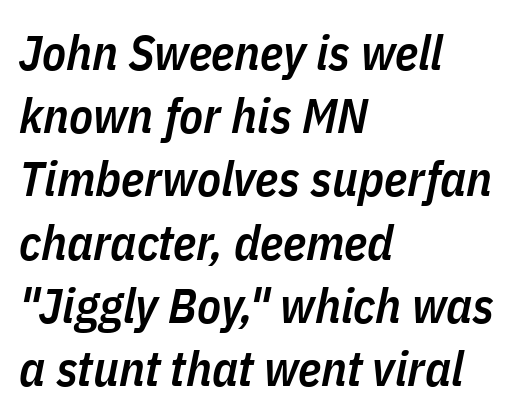
{"italic": "yes", "lean": "right", "slant_degrees": 11, "bold": "semi", "weight": "semibold", "width": "condensed", "stroke_contrast": "low", "x_height": "medium", "monospaced": "no", "underline": "no", "align": "left", "line_spacing": "normal", "line_spacing_ratio": 1.29, "letter_spacing": "normal", "letter_spacing_em": 0.0, "glyph_px": 49}
